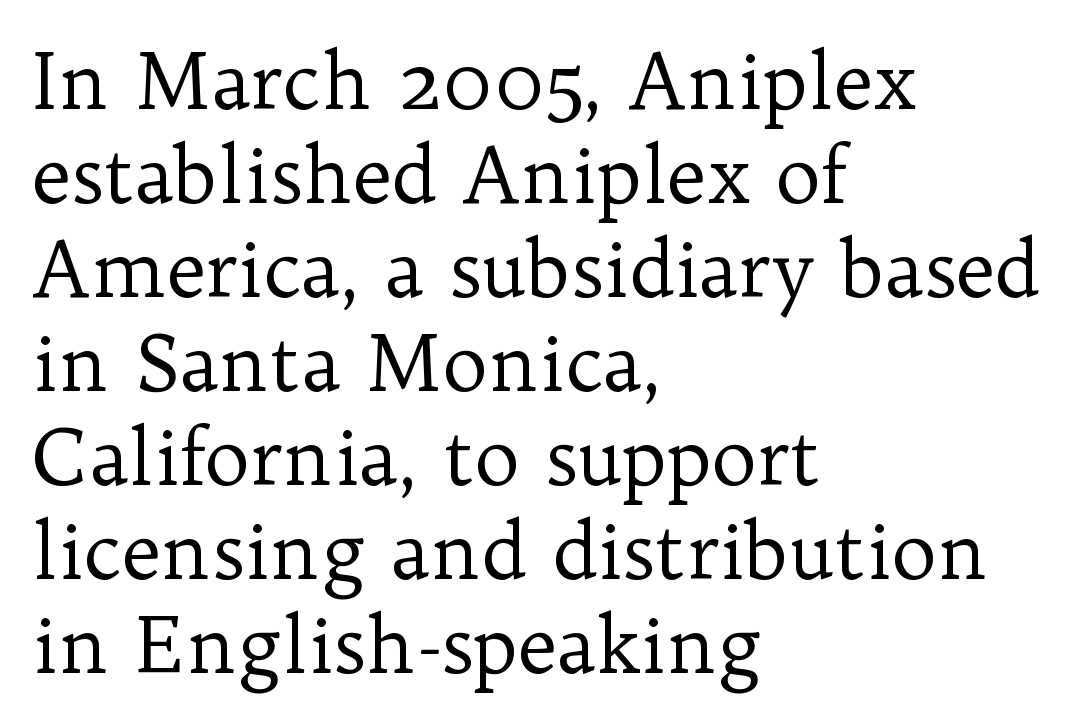
The image shows 77 px regular-weight serif type, upright; set left-aligned, line spacing 1.22x, normal letter spacing, not underlined; low stroke contrast and a medium x-height.
